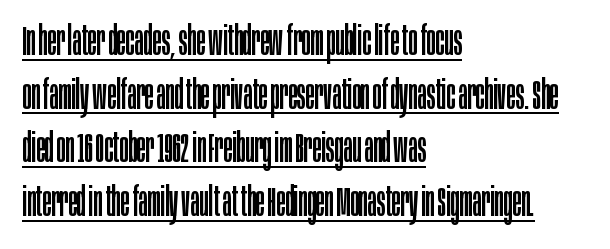
Q: Is the text bold? A: No.
Q: Is the text italic (slanted)? A: No, it is upright.
Q: Is the typeface a serif or a sans-serif typeface? A: Sans-serif.
Q: Is the text underlined? A: Yes.
Q: How is the paragraph aligned? A: Left-aligned.
Q: Is the spacing between letters normal or unusually wide? A: Normal.
Q: Is the spacing between lines tight, normal or loose? A: Normal.
Q: Width (condensed, normal, or wide)? A: Condensed.
Q: Stroke contrast? A: Low.
Q: x-height? A: Large.
Q: Monospaced? A: No.
